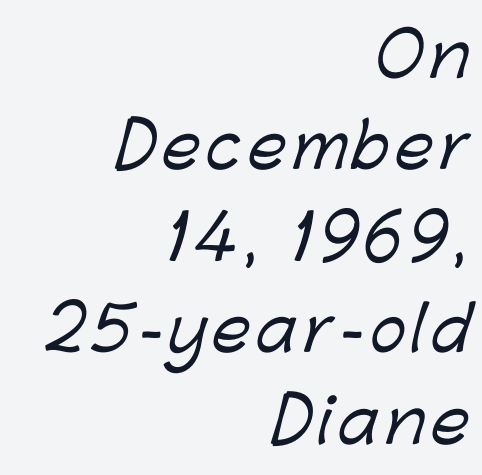
The image shows 61 px sans-serif type; set right-aligned, normal line spacing (1.5x), not underlined; low stroke contrast and a medium x-height.
